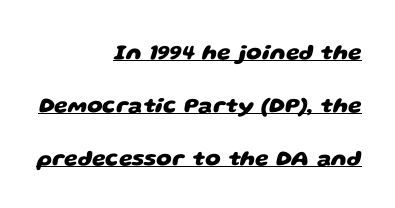
Q: Is the text bold? A: Yes.
Q: Is the text underlined? A: Yes.
Q: How is the paragraph aligned? A: Right-aligned.
Q: Is the spacing between letters normal or unusually wide? A: Normal.
Q: Is the spacing between lines tight, normal or loose? A: Loose.
